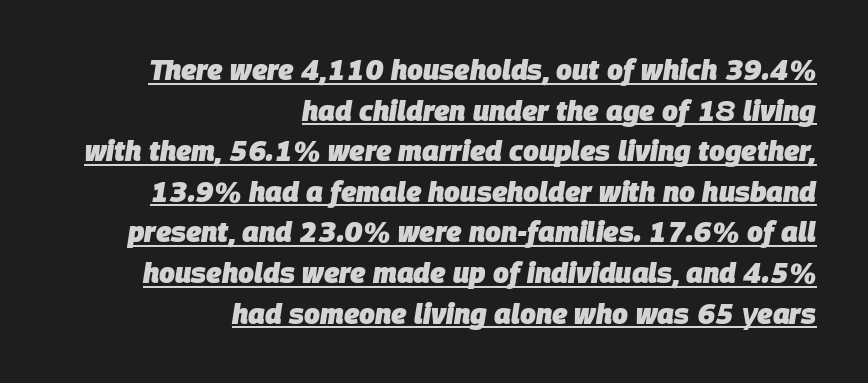
{"italic": "yes", "lean": "right", "slant_degrees": 9, "bold": "yes", "weight": "heavy", "width": "normal", "stroke_contrast": "low", "x_height": "large", "monospaced": "no", "underline": "yes", "align": "right", "line_spacing": "normal", "line_spacing_ratio": 1.45, "letter_spacing": "normal", "letter_spacing_em": 0.0, "glyph_px": 28}
